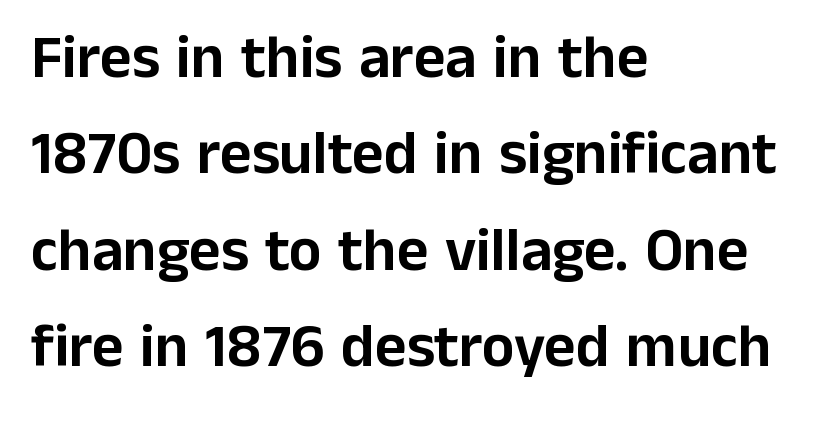
The image shows 61 px sans-serif type, upright; set left-aligned, normal line spacing (1.58x), normal letter spacing, not underlined; low stroke contrast and a medium x-height.
